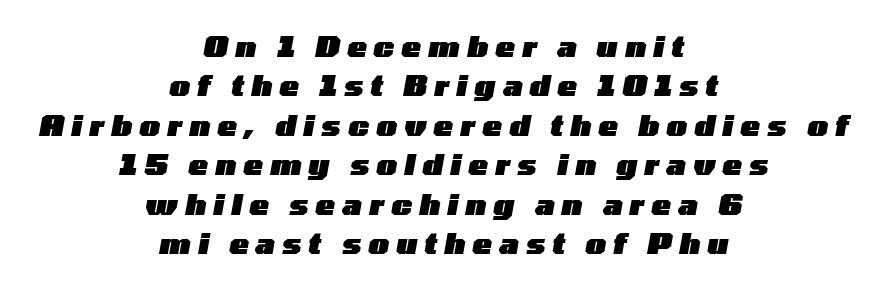
The image shows 29 px heavy, wide type, italic (leaning right); set centered, normal line spacing (1.36x), unusually wide letter spacing (+0.25 em), not underlined; low stroke contrast and a medium x-height.
